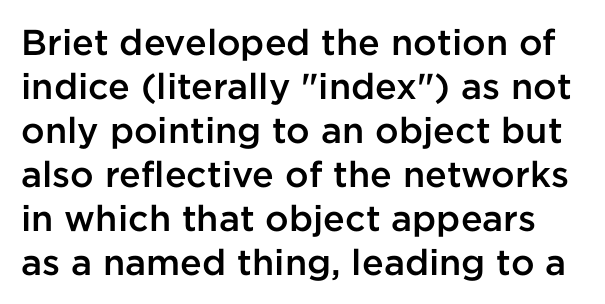
Q: Is the text bold? A: Semi-bold.
Q: Is the text italic (slanted)? A: No, it is upright.
Q: Is the typeface a serif or a sans-serif typeface? A: Sans-serif.
Q: Is the text underlined? A: No.
Q: Is the spacing between letters normal or unusually wide? A: Normal.
Q: Width (condensed, normal, or wide)? A: Normal.
Q: Stroke contrast? A: Low.
Q: x-height? A: Medium.
Q: Monospaced? A: No.
